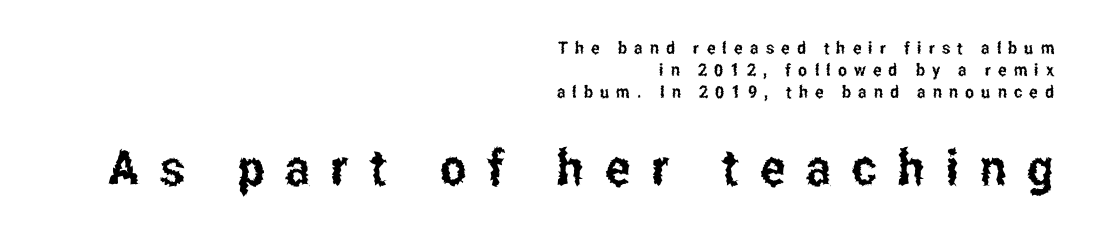
The face used here appears at its bigger size in the lower chunk. Is there any slant? The stems are plumb. Each new line begins a customary step beneath the previous one. Tracking here is generous; glyphs stand well apart from one another.
